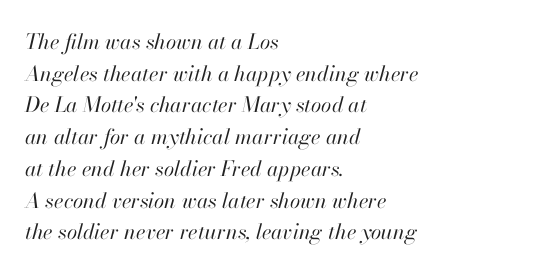
Q: Is the text bold? A: No.
Q: Is the text italic (slanted)? A: Yes, it leans right by about 13 degrees.
Q: Is the text underlined? A: No.
Q: How is the paragraph aligned? A: Left-aligned.
Q: Is the spacing between letters normal or unusually wide? A: Normal.
Q: Is the spacing between lines tight, normal or loose? A: Normal.
